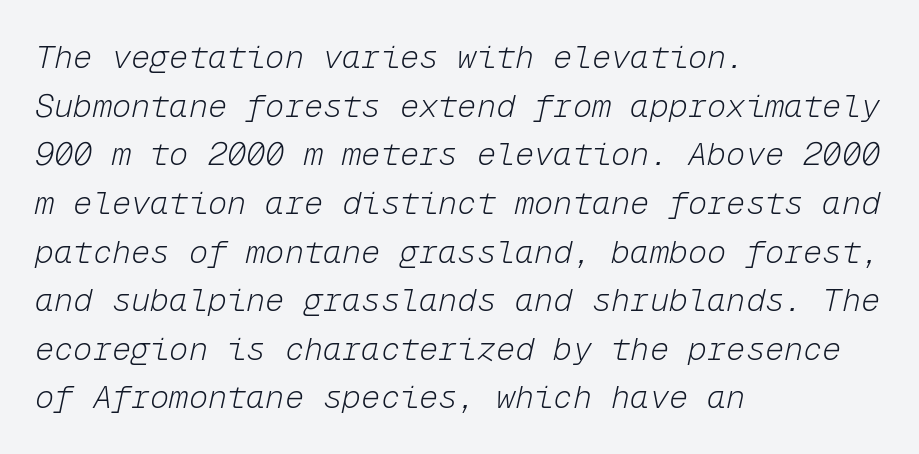
Short and long lines alike share a common starting point at left. The face used here is monospaced, like something from a code editor. A quiet, ordinary-to-light weight characterises the typeface. The space between consecutive lines is moderate. Does extra space separate the letters? No, they use regular spacing. Words float on clear page, feet unadorned.
